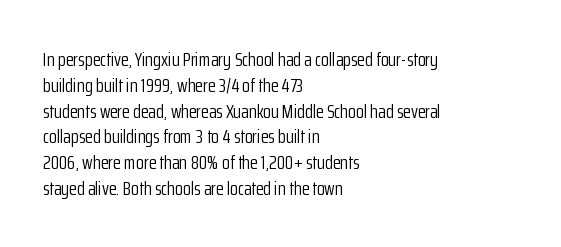
The image shows 20 px text type, upright; set left-aligned, normal line spacing (1.29x), normal letter spacing, not underlined.
